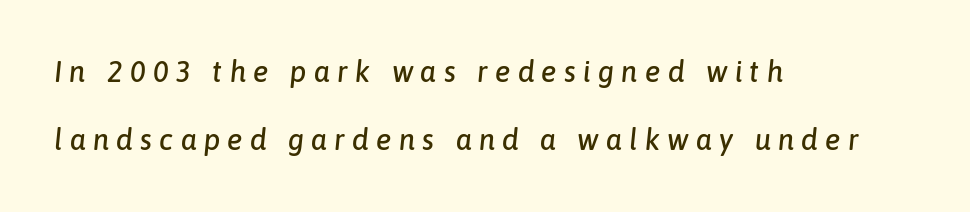
The image shows 29 px text type, italic (leaning right); set left-aligned, loose line spacing (2.35x), unusually wide letter spacing (+0.25 em), not underlined; low stroke contrast and a medium x-height.
